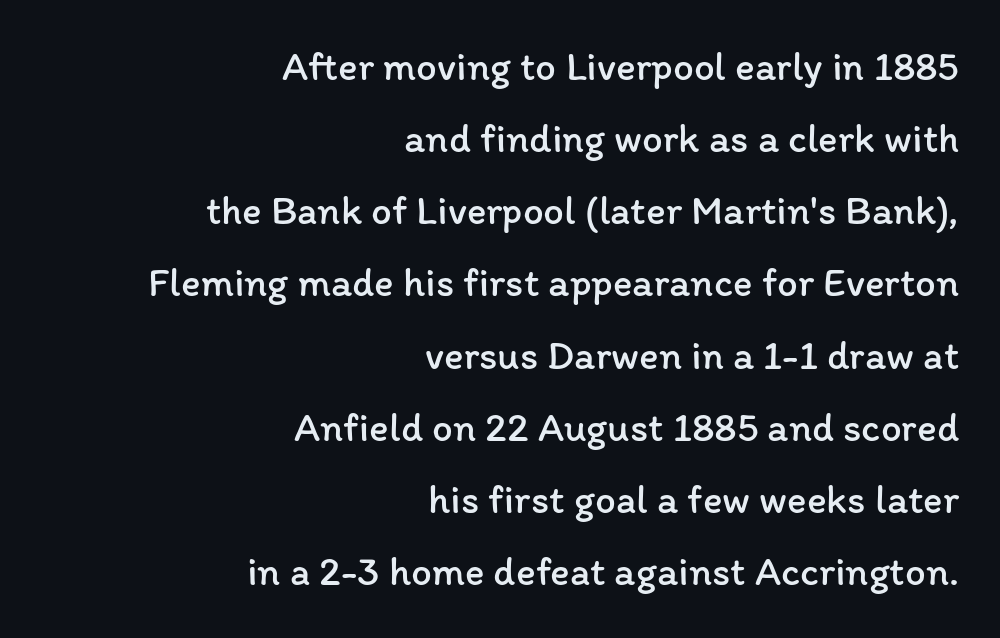
Q: Is the text bold? A: No.
Q: Is the text italic (slanted)? A: No, it is upright.
Q: Is the text underlined? A: No.
Q: How is the paragraph aligned? A: Right-aligned.
Q: Is the spacing between letters normal or unusually wide? A: Normal.
Q: Width (condensed, normal, or wide)? A: Normal.
Q: Stroke contrast? A: Low.
Q: x-height? A: Medium.
Q: Monospaced? A: No.
